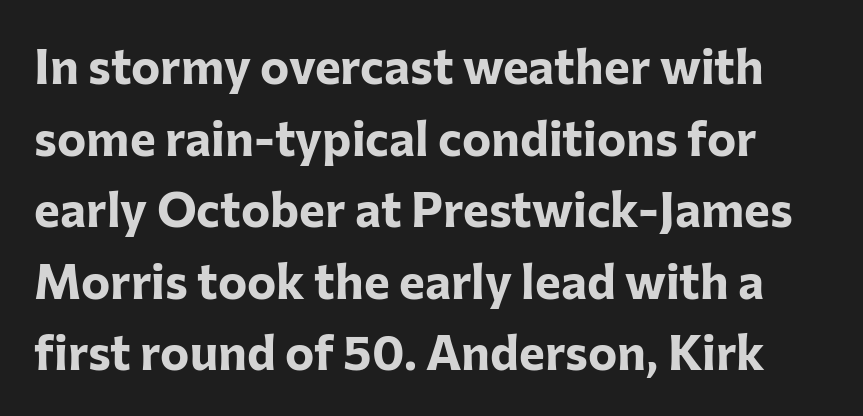
Q: Is the text bold? A: Yes.
Q: Is the text italic (slanted)? A: No, it is upright.
Q: Is the typeface a serif or a sans-serif typeface? A: Sans-serif.
Q: Is the text underlined? A: No.
Q: Is the spacing between letters normal or unusually wide? A: Normal.
Q: Is the spacing between lines tight, normal or loose? A: Normal.
Q: Width (condensed, normal, or wide)? A: Normal.
Q: Stroke contrast? A: Low.
Q: x-height? A: Medium.
Q: Monospaced? A: No.
